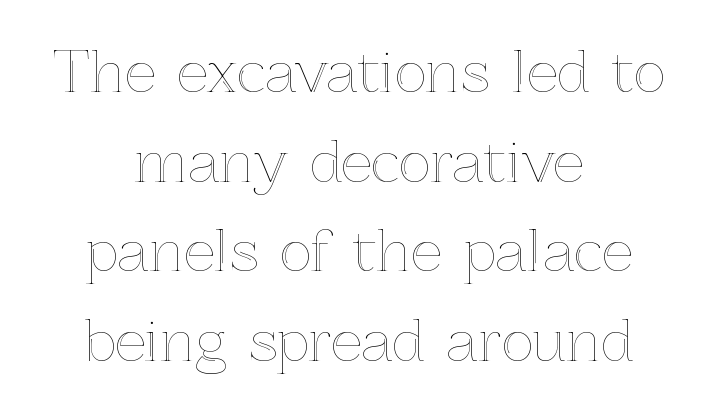
The image shows 55 px text type, upright; set centered, normal line spacing (1.63x), normal letter spacing, not underlined; a medium x-height.
